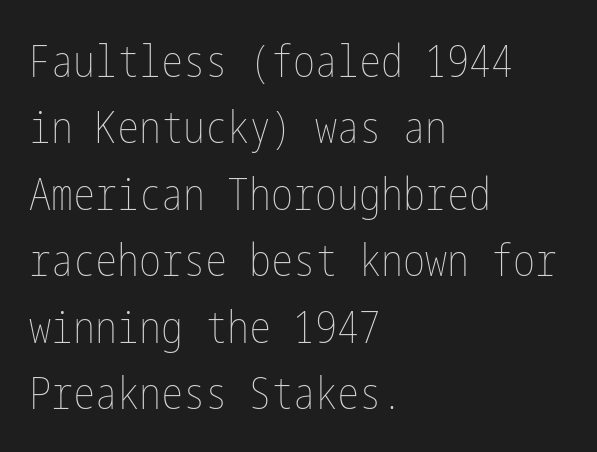
The image shows 44 px thin, condensed type, upright; set left-aligned, normal line spacing (1.51x), normal letter spacing, not underlined; low stroke contrast and a medium x-height.
